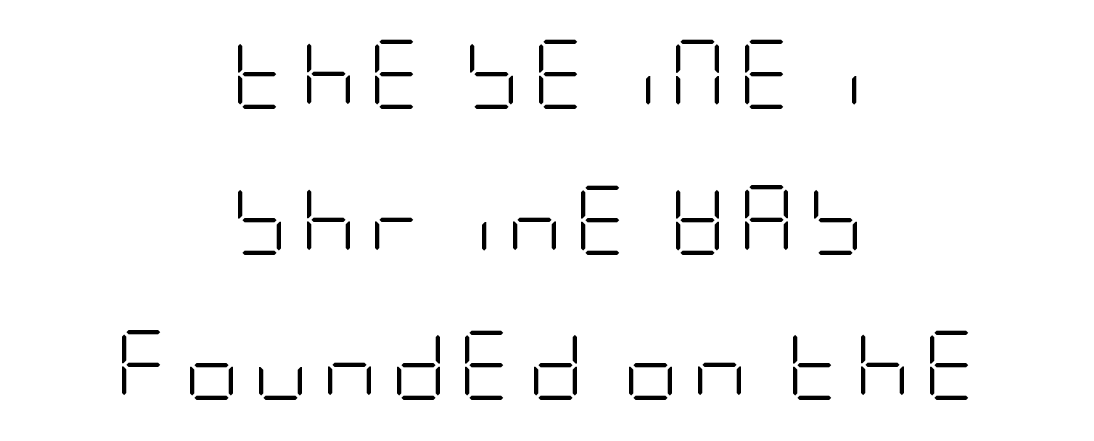
The image shows 69 px light, condensed sans-serif type, upright; set centered, loose line spacing (2.11x), not underlined; low stroke contrast and a large x-height.
